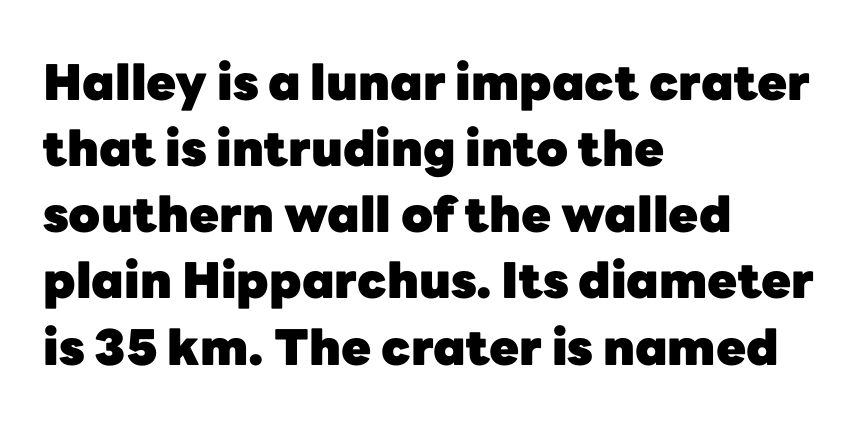
The typesetter chose a ragged-right arrangement here. A typesetter would mark this as roman, not italic. Words appear dense and cohesive because spacing is normal. The rows are spaced the way most documents space them. Strokes here are thick enough to call this a true bold. Font category for this specimen: sans-serif.
